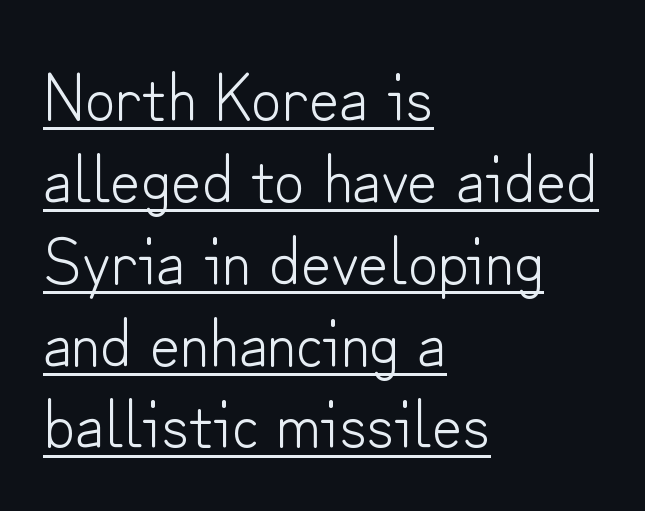
{"serif": "no", "italic": "no", "bold": "no", "weight": "light", "width": "normal", "stroke_contrast": "low", "x_height": "small", "monospaced": "no", "underline": "yes", "align": "left", "line_spacing_ratio": 1.24, "letter_spacing": "normal", "letter_spacing_em": 0.0, "glyph_px": 66}
